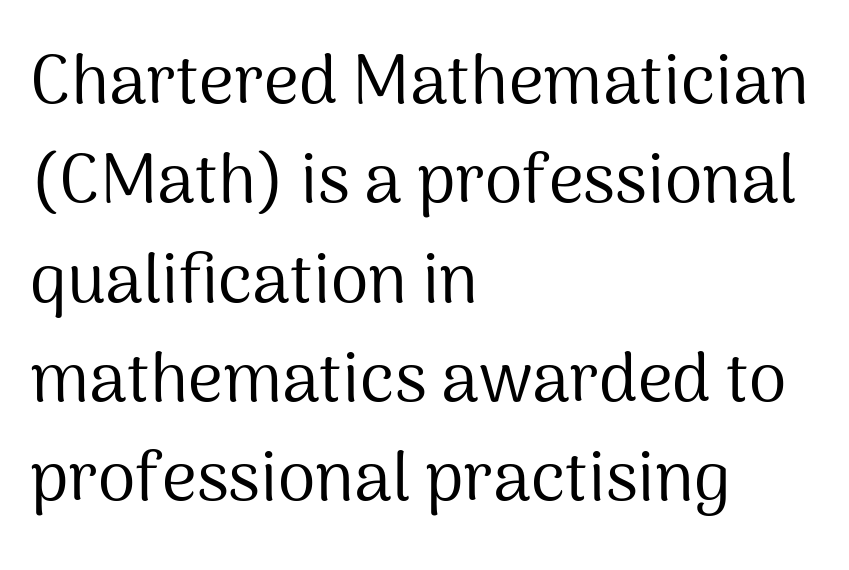
The rendering keeps characters at their native spacing. Posture: upright roman. Ink coverage per letter is moderate at most. In CSS terms this would be text-align: left. I'd call this a sans setting — the letters go barefoot. Proportional: the letters do not fall into vertical columns.
